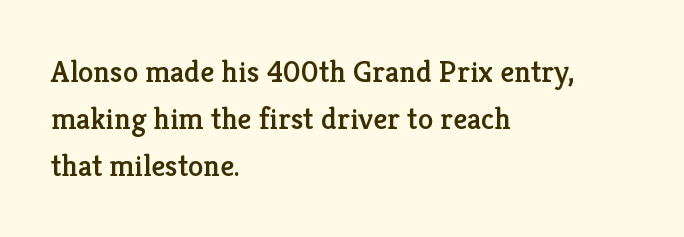
The image shows 31 px serif type, upright; set left-aligned, normal line spacing (1.52x), normal letter spacing, not underlined; low stroke contrast and a medium x-height.
